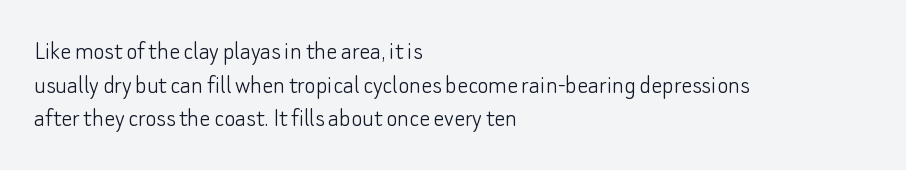
The image shows 27 px text type, upright; set left-aligned, normal line spacing (1.25x), normal letter spacing, not underlined.
